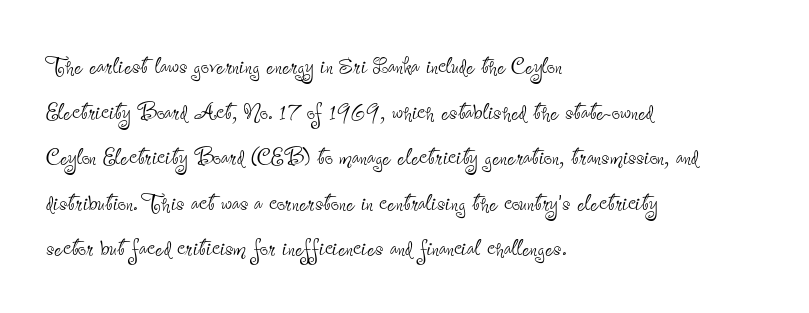
{"serif": "no", "bold": "no", "weight": "thin", "width": "condensed", "stroke_contrast": "low", "x_height": "small", "monospaced": "no", "underline": "no", "align": "left", "line_spacing": "normal", "line_spacing_ratio": 1.57, "letter_spacing": "normal", "letter_spacing_em": 0.0, "glyph_px": 29}
